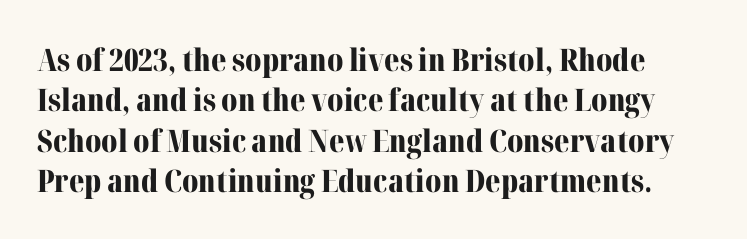
The image shows 31 px bold serif type, upright; set normal line spacing (1.3x), normal letter spacing, not underlined; medium stroke contrast and a medium x-height.
